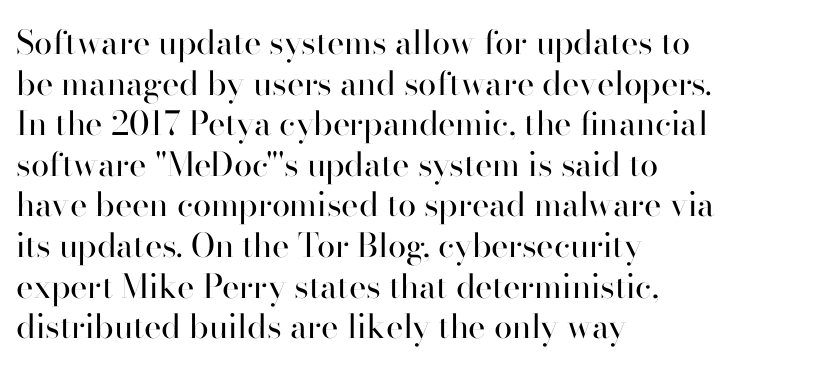
When letters stand straight like this, we call the style roman or upright. The letters carry no serifs — their stems end cleanly without finishing strokes. Nobody drew a line under any word here. Compared with typical body copy, the letter spacing here is the same. Caption: multi-line text, flush left, ragged right.
